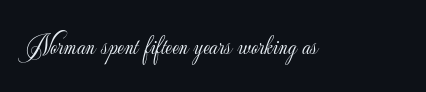
Q: Is the text bold? A: No.
Q: Is the text italic (slanted)? A: Yes.
Q: Is the text underlined? A: No.
Q: Is the spacing between letters normal or unusually wide? A: Normal.
